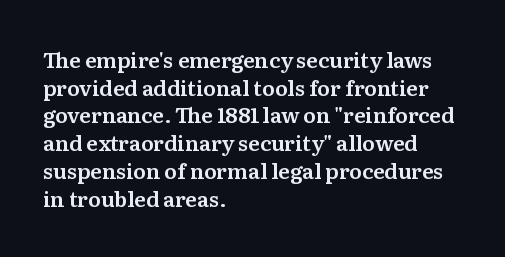
{"italic": "no", "underline": "no", "align": "left", "line_spacing": "normal", "line_spacing_ratio": 1.32, "letter_spacing": "normal", "letter_spacing_em": 0.0, "glyph_px": 21}
